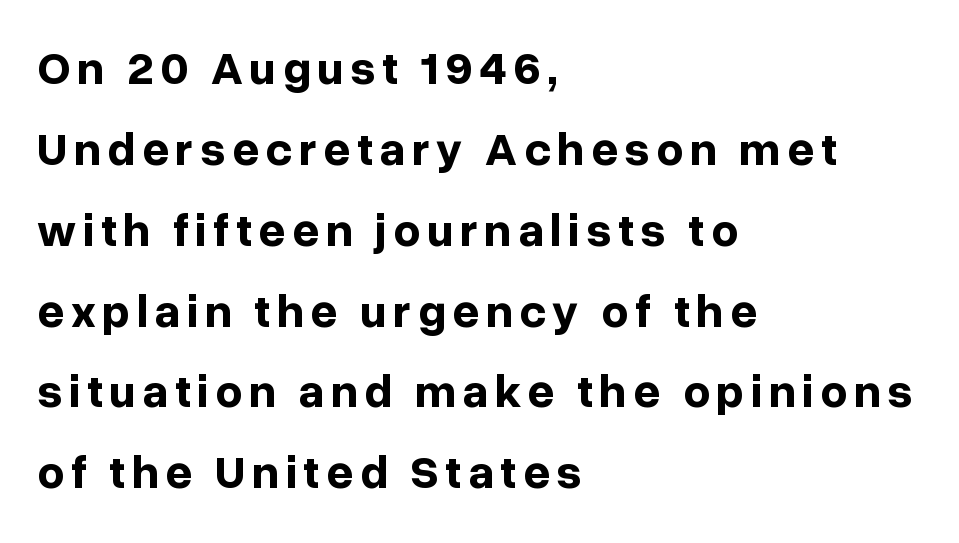
{"serif": "no", "italic": "no", "bold": "yes", "weight": "bold", "width": "normal", "stroke_contrast": "low", "x_height": "medium", "monospaced": "no", "underline": "no", "align": "left", "line_spacing_ratio": 1.72, "glyph_px": 47}
